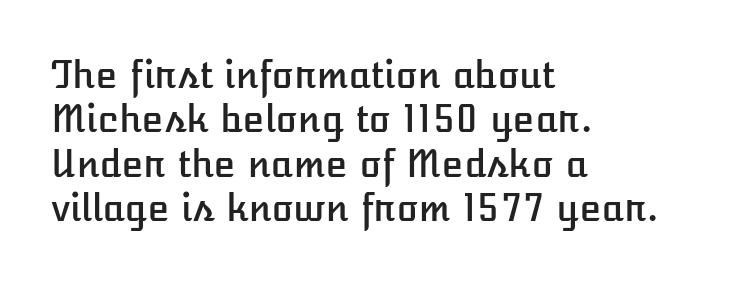
The lettering stays uniformly vertical, giving the passage a roman look. All the whitespace from short lines collects on the right. Looks like regular typesetting: each glyph gets only the width it needs. The gap between lines stays unmarked. Caption: standard tracking, unaltered.
